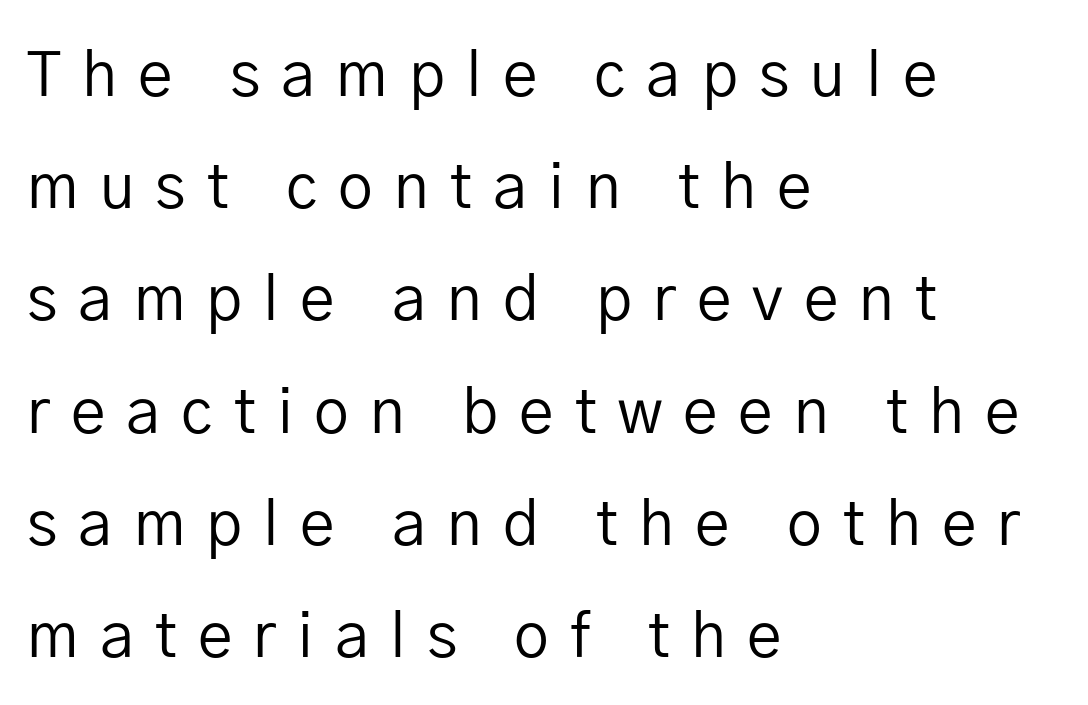
Is the type heavy? It reads as light-to-regular instead. Think of a printed novel: that variable character pitch is what you see here. Just letters on the line, the space beneath them empty. Notice how the passage keeps a crisp vertical edge on the left only.
